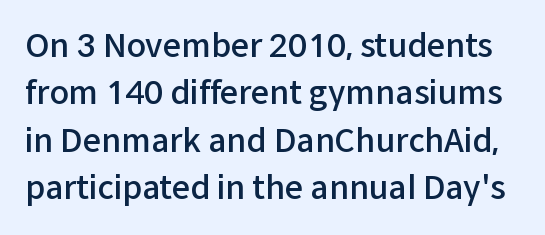
The letters are semibold — heavier than regular but short of a full bold. Notice how descenders clear the ascenders below comfortably — that's standard leading. The letters sit at their default tracking, neither squeezed nor spread. You can tell it's not italic because the verticals are truly vertical.
